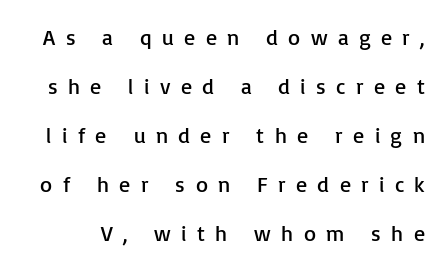
{"italic": "no", "bold": "no", "underline": "no", "line_spacing": "loose", "line_spacing_ratio": 2.23, "letter_spacing": "wide", "letter_spacing_em": 0.47, "glyph_px": 22}
